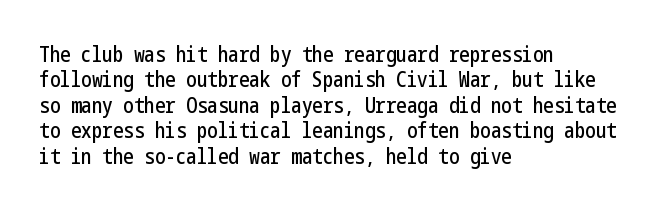
Short and long lines alike share a common starting point at left. Letters rest on an invisible, unmarked baseline. No extra tracking has been applied to these lines. Is there any slant? The stems are plumb.
